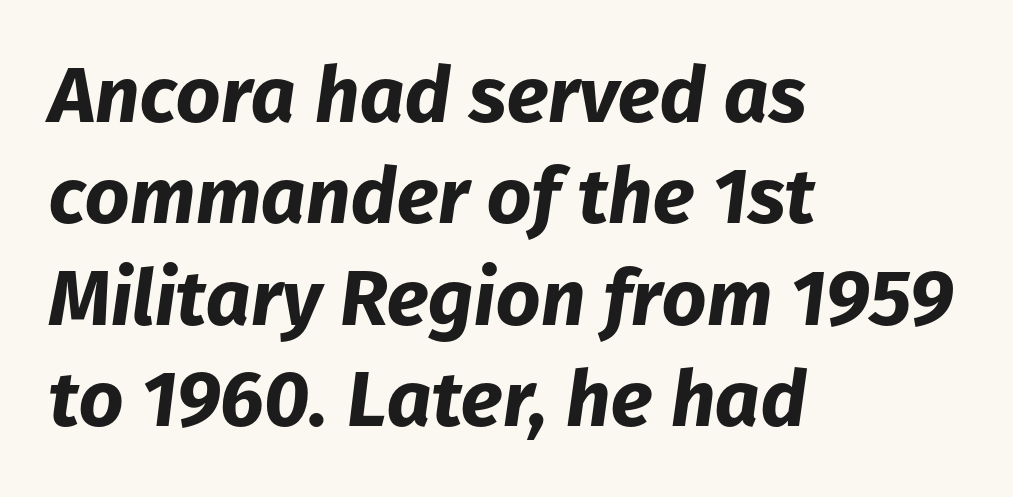
A full-strength bold gives these letters their thick strokes. The type is set solid horizontally, with unmodified tracking. The strip under each line holds only bare page. Here the designer chose a conventional face with non-uniform glyph widths. The space between consecutive lines is moderate. The lines are quadded left.
